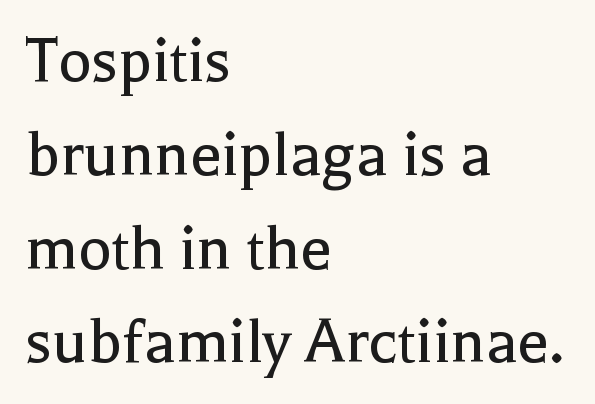
{"serif": "yes", "italic": "no", "bold": "no", "weight": "regular", "width": "normal", "x_height": "medium", "monospaced": "no", "underline": "no", "align": "left", "line_spacing": "normal", "line_spacing_ratio": 1.34, "letter_spacing": "normal", "letter_spacing_em": 0.0, "glyph_px": 70}
